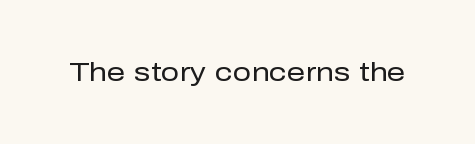
The image shows 26 px text type, upright; set normal letter spacing, not underlined.
